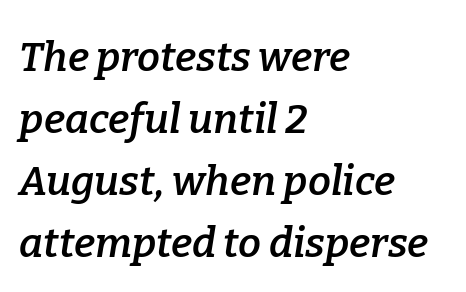
The image shows 41 px semibold serif type, italic (leaning right); set left-aligned, normal line spacing (1.51x), normal letter spacing, not underlined; low stroke contrast and a medium x-height.
